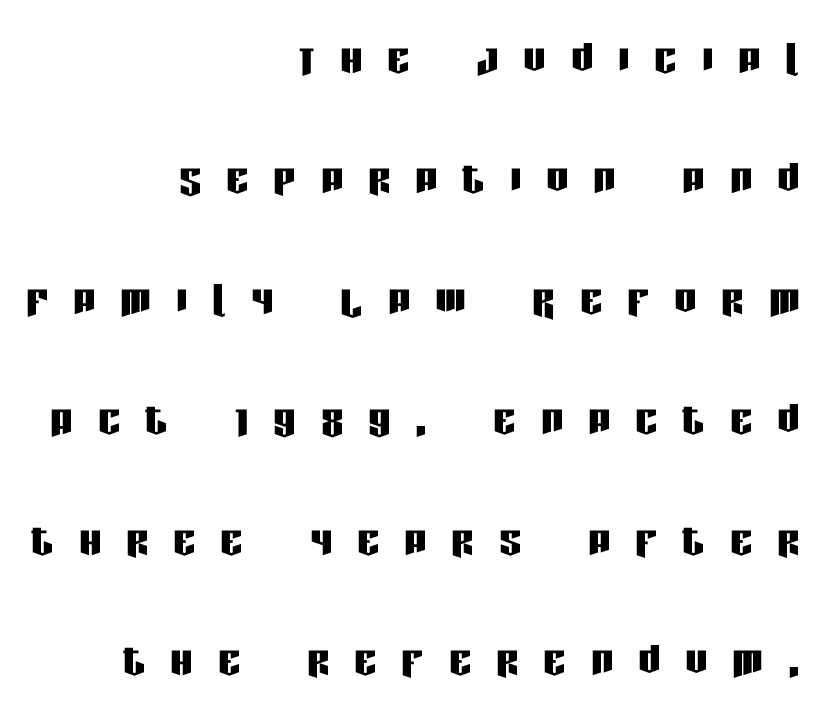
Q: Is the text italic (slanted)? A: No, it is upright.
Q: Is the typeface a serif or a sans-serif typeface? A: Sans-serif.
Q: Is the text underlined? A: No.
Q: How is the paragraph aligned? A: Right-aligned.
Q: Is the spacing between letters normal or unusually wide? A: Unusually wide.
Q: Is the spacing between lines tight, normal or loose? A: Loose.
Q: Width (condensed, normal, or wide)? A: Condensed.
Q: Stroke contrast? A: Low.
Q: x-height? A: Large.
Q: Monospaced? A: No.
